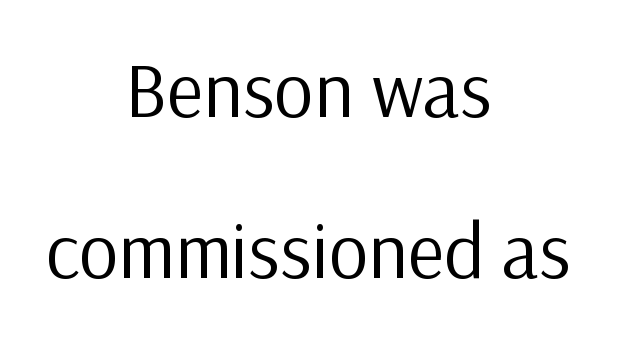
The image shows 78 px regular-weight sans-serif type, upright; set centered, loose line spacing (2.07x), normal letter spacing, not underlined; low stroke contrast and a medium x-height.
